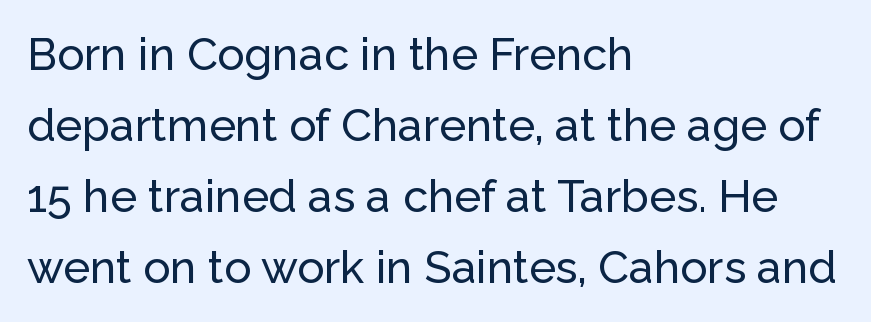
The rendering uses natural spacing where letterforms have individual widths. These lines keep a tight, regular rhythm from letter to letter. The designer left line spacing at the default. Italic: no, the glyphs are upright roman.
